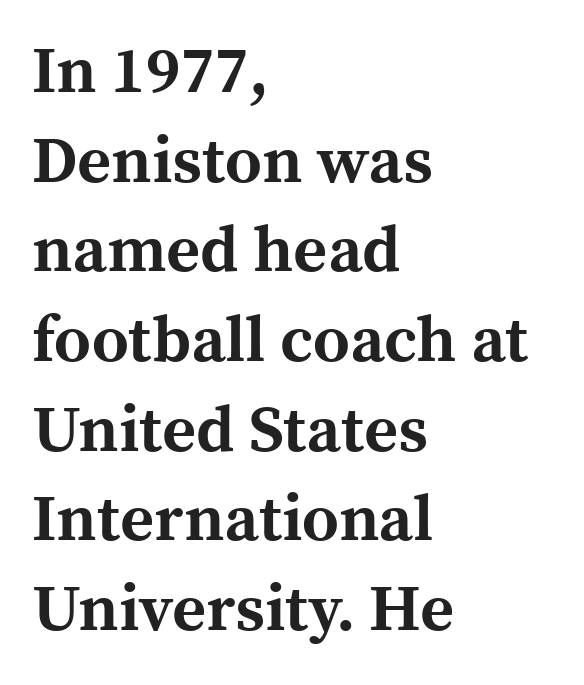
{"serif": "yes", "italic": "no", "bold": "yes", "weight": "bold", "width": "normal", "x_height": "medium", "monospaced": "no", "underline": "no", "align": "left", "line_spacing": "normal", "line_spacing_ratio": 1.38, "letter_spacing": "normal", "letter_spacing_em": 0.0, "glyph_px": 65}
